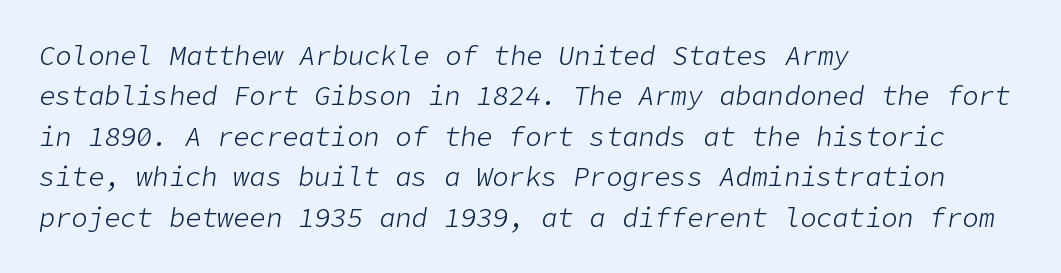
Honestly, there is no underline to notice here at all. Reading down the block, your eye returns to a fixed left position each line. It's the slanting kind of type. Caption: face not bold, strokes unweighted. The rows are spaced the way most documents space them.
